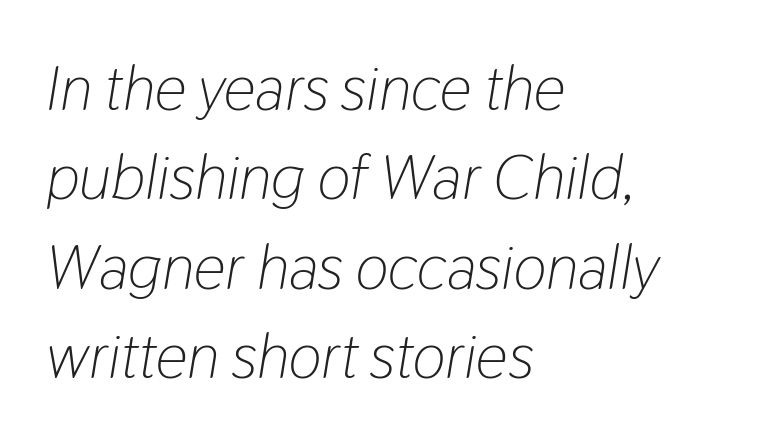
Q: Is the text bold? A: No.
Q: Is the text italic (slanted)? A: Yes, it leans right by about 9 degrees.
Q: Is the text underlined? A: No.
Q: How is the paragraph aligned? A: Left-aligned.
Q: Is the spacing between letters normal or unusually wide? A: Normal.
Q: Is the spacing between lines tight, normal or loose? A: Normal.
Q: Width (condensed, normal, or wide)? A: Condensed.
Q: Stroke contrast? A: Low.
Q: x-height? A: Medium.
Q: Monospaced? A: No.
